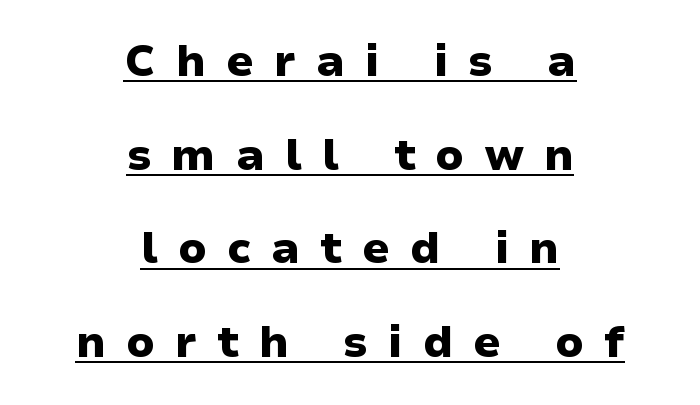
Q: Is the text bold? A: Yes.
Q: Is the text italic (slanted)? A: No, it is upright.
Q: Is the typeface a serif or a sans-serif typeface? A: Sans-serif.
Q: Is the text underlined? A: Yes.
Q: How is the paragraph aligned? A: Centered.
Q: Is the spacing between letters normal or unusually wide? A: Unusually wide.
Q: Is the spacing between lines tight, normal or loose? A: Loose.
Q: Width (condensed, normal, or wide)? A: Normal.
Q: Stroke contrast? A: Low.
Q: x-height? A: Medium.
Q: Monospaced? A: No.
